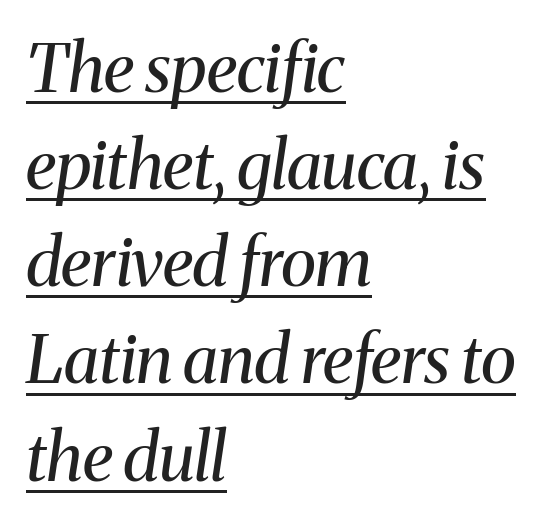
Q: Is the text bold? A: No.
Q: Is the text italic (slanted)? A: Yes, it leans right by about 8 degrees.
Q: Is the typeface a serif or a sans-serif typeface? A: Serif.
Q: Is the text underlined? A: Yes.
Q: How is the paragraph aligned? A: Left-aligned.
Q: Is the spacing between letters normal or unusually wide? A: Normal.
Q: Is the spacing between lines tight, normal or loose? A: Normal.
Q: Width (condensed, normal, or wide)? A: Normal.
Q: Stroke contrast? A: Medium.
Q: x-height? A: Medium.
Q: Monospaced? A: No.
